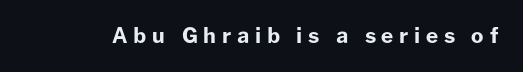
The image shows 21 px bold type, upright; set unusually wide letter spacing (+0.27 em), not underlined.
